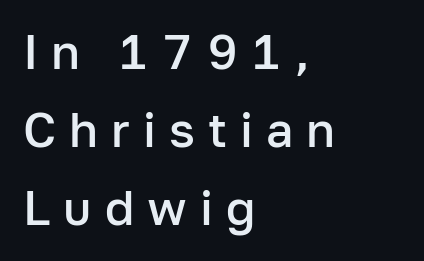
Q: Is the text bold? A: Semi-bold.
Q: Is the text italic (slanted)? A: No, it is upright.
Q: Is the typeface a serif or a sans-serif typeface? A: Sans-serif.
Q: Is the text underlined? A: No.
Q: How is the paragraph aligned? A: Left-aligned.
Q: Is the spacing between letters normal or unusually wide? A: Unusually wide.
Q: Is the spacing between lines tight, normal or loose? A: Normal.
Q: Width (condensed, normal, or wide)? A: Normal.
Q: Stroke contrast? A: Low.
Q: x-height? A: Medium.
Q: Monospaced? A: No.
